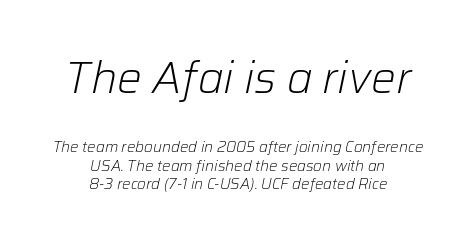
The image shows 44 px light type, italic (leaning right); set centered, normal line spacing (1.26x), normal letter spacing, not underlined; the first (top) block is 2.93x larger; low stroke contrast and a medium x-height.
